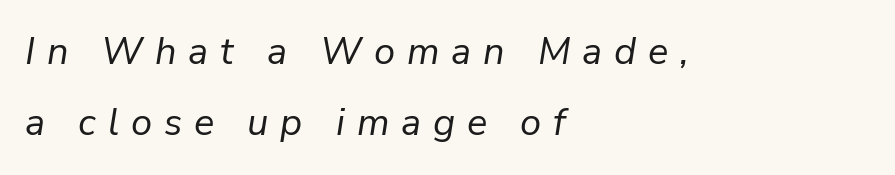
Glance below the letters and you will spot only blank space. The rendering uses natural spacing where letterforms have individual widths. This sample uses expanded letter spacing, leaving extra air between glyphs. An italicized treatment has been applied to the whole sample.
